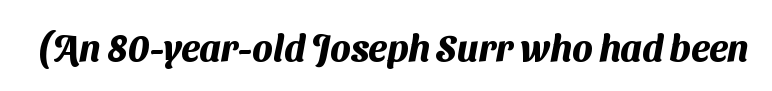
Q: Is the text bold? A: Yes.
Q: Is the typeface a serif or a sans-serif typeface? A: Sans-serif.
Q: Is the text underlined? A: No.
Q: Is the spacing between letters normal or unusually wide? A: Normal.
Q: Width (condensed, normal, or wide)? A: Normal.
Q: Stroke contrast? A: Medium.
Q: x-height? A: Medium.
Q: Monospaced? A: No.
